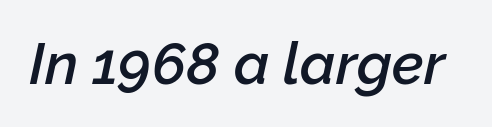
{"italic": "yes", "lean": "right", "slant_degrees": 12, "bold": "semi", "weight": "semibold", "width": "normal", "stroke_contrast": "low", "x_height": "medium", "monospaced": "no", "underline": "no", "letter_spacing": "normal", "letter_spacing_em": 0.0, "glyph_px": 58}
